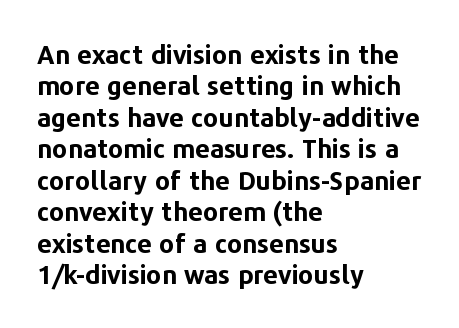
The image shows 26 px bold type, upright; set left-aligned, line spacing 1.21x, normal letter spacing, not underlined.
